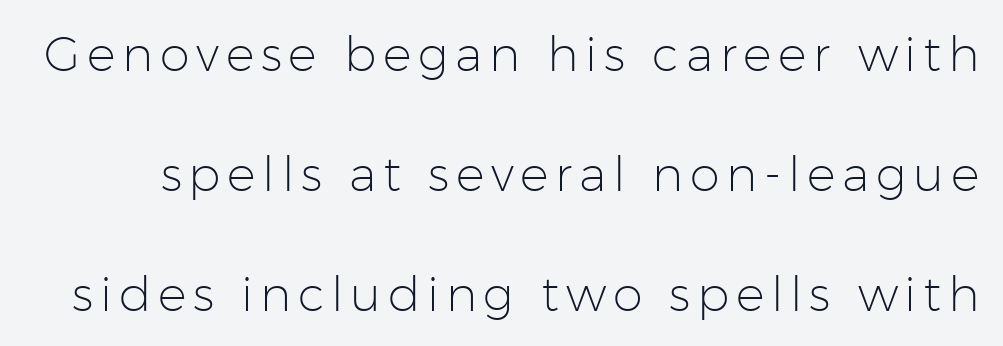
Q: Is the text bold? A: No.
Q: Is the text italic (slanted)? A: No, it is upright.
Q: Is the typeface a serif or a sans-serif typeface? A: Sans-serif.
Q: Is the text underlined? A: No.
Q: Is the spacing between lines tight, normal or loose? A: Loose.
Q: Width (condensed, normal, or wide)? A: Normal.
Q: Stroke contrast? A: Low.
Q: x-height? A: Medium.
Q: Monospaced? A: No.
